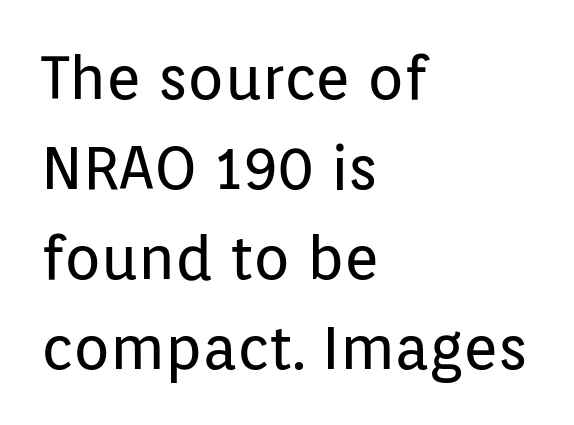
{"serif": "no", "italic": "no", "bold": "no", "weight": "regular", "width": "normal", "stroke_contrast": "low", "x_height": "medium", "monospaced": "no", "underline": "no", "align": "left", "line_spacing": "normal", "line_spacing_ratio": 1.5, "letter_spacing": "normal", "letter_spacing_em": 0.0, "glyph_px": 60}
